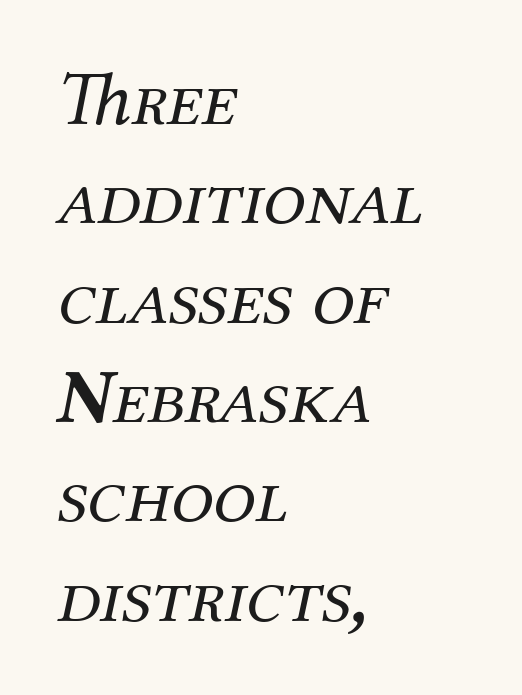
The image shows 77 px regular-weight serif type, italic (leaning right); set left-aligned, normal line spacing (1.29x), normal letter spacing, not underlined; medium stroke contrast and a medium x-height.
